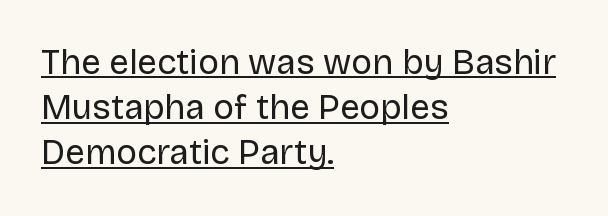
Quick note: underline on. A typesetter would call this proportional, since set widths differ per character. This rendering leaves character spacing at its baseline value. A student would call this left alignment; a typographer would say flush left, rag right.
